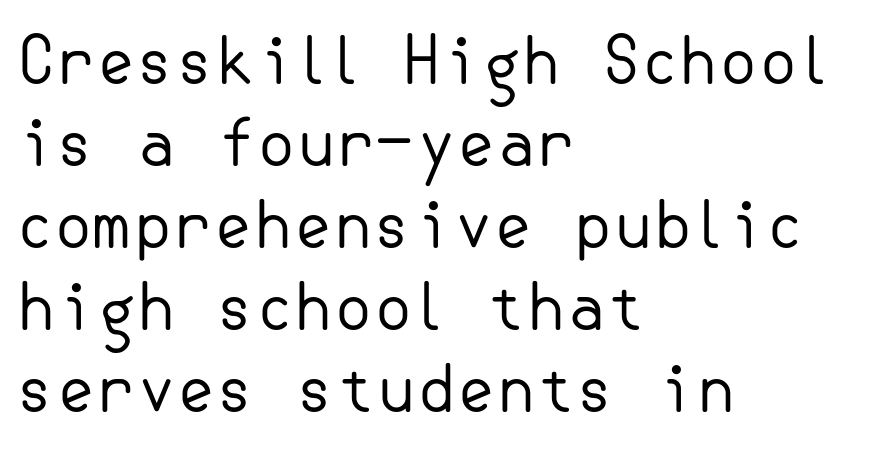
This is sans-serif lettering, the kind often seen on screens and signage. Notice how the stems are strictly vertical — no italics here. The strokes are not fattened; the text isn't bold. These lines sit exactly where default settings would place them.
